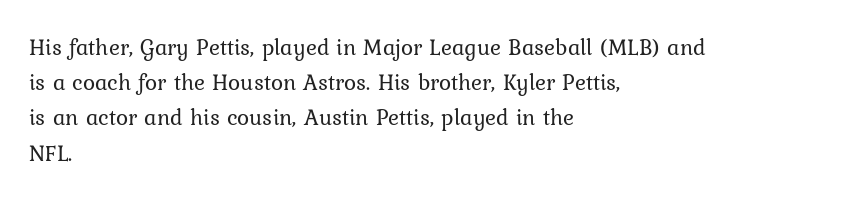
The image shows 23 px text type, upright; set left-aligned, normal line spacing (1.53x), normal letter spacing, not underlined.
